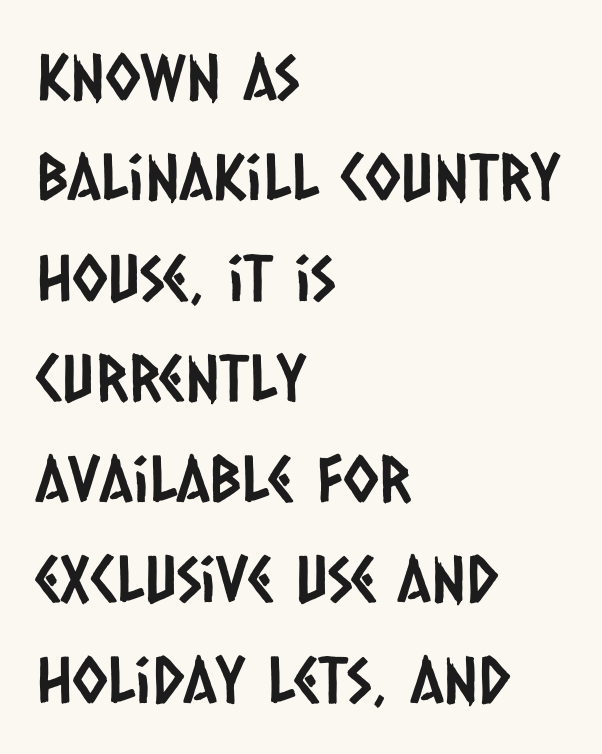
Each line starts at the same left margin while the right side varies. The vertical gap from one line to the next is medium. Default kerning and tracking; the words read as compact shapes. Underlining? Definitely not there. The font family rendered here belongs to the sans-serif group.
